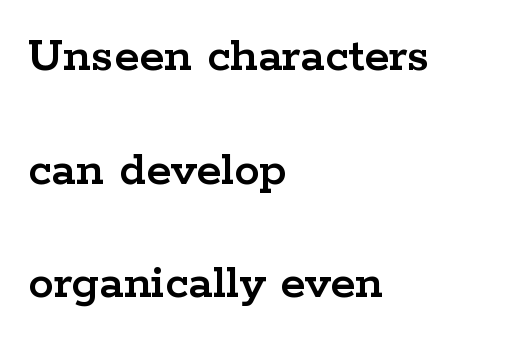
The rendering anchors every line to the left-hand side. A typesetter would call this proportional, since set widths differ per character. Look at the bottom of the vertical strokes: they flare into serifs here. A great deal of white space separates one row of letters from the next. Default kerning and tracking; the words read as compact shapes. Do the letters lean? They stand straight.
